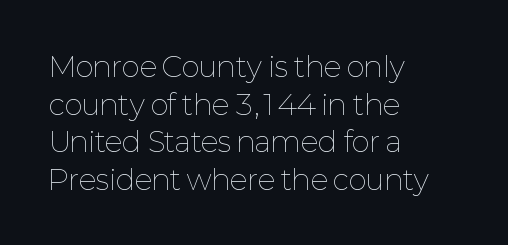
The image shows 28 px thin type, upright; set left-aligned, normal line spacing (1.34x), normal letter spacing, not underlined; low stroke contrast and a medium x-height.
